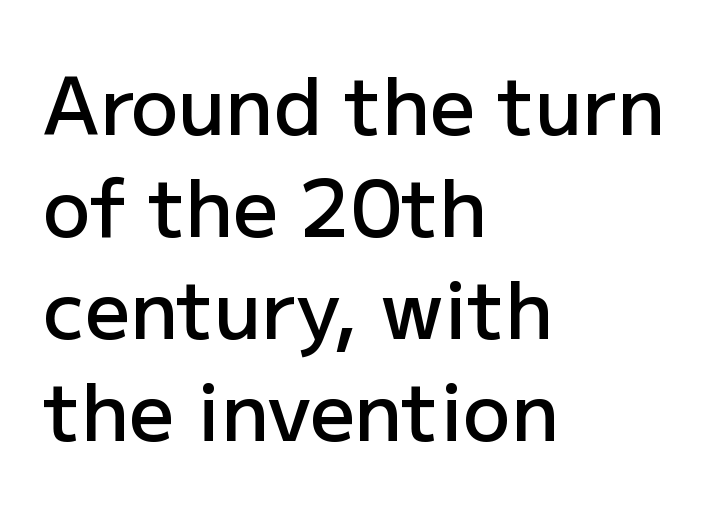
The strokes are fattened partway — semibold, not bold. Ordinary non-slanted type is in use. Font category for this specimen: sans-serif. The compositor pushed each line to the left boundary.
